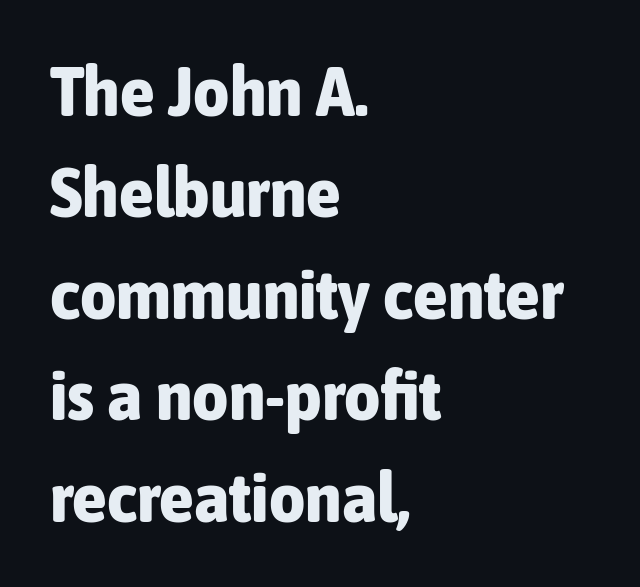
The image shows 70 px bold, condensed sans-serif type, upright; set left-aligned, normal line spacing (1.45x), normal letter spacing, not underlined; low stroke contrast and a medium x-height.
